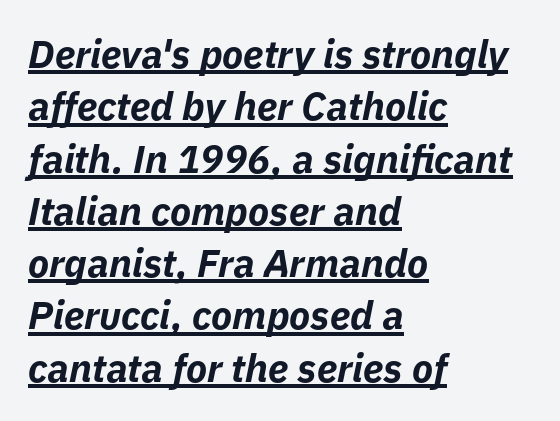
The image shows 39 px bold type, italic (leaning right); set left-aligned, normal line spacing (1.34x), normal letter spacing, underlined; low stroke contrast and a medium x-height.
